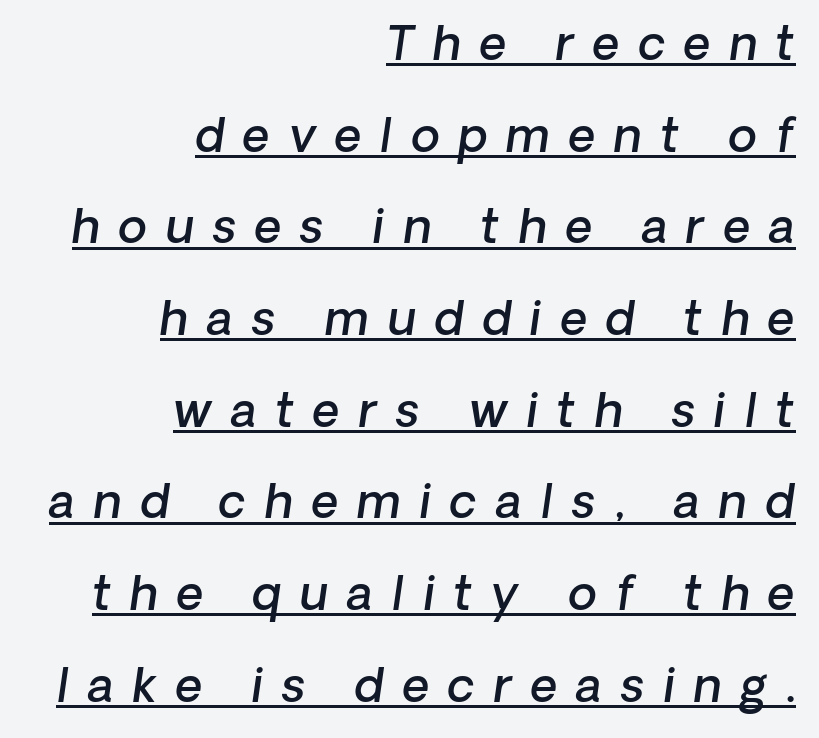
Whoever set this chose breathing room over compactness in the vertical rhythm. The rendering uses natural spacing where letterforms have individual widths. The words here are underlined. Summary of weight: moderately heavy, a semibold. Slanted lettering throughout.
